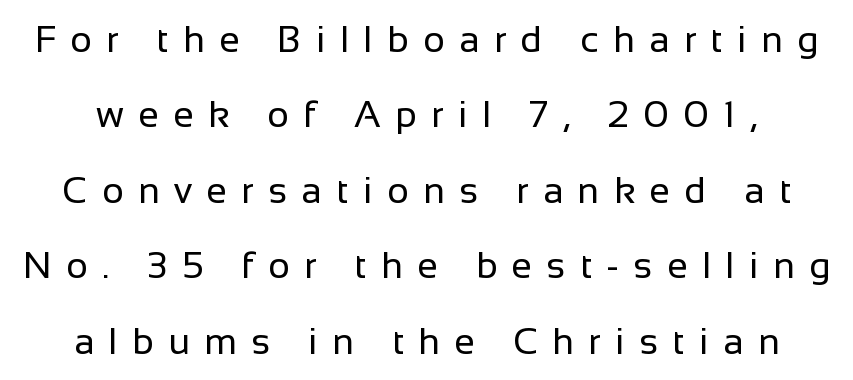
The image shows 37 px regular-weight sans-serif type, upright; set loose line spacing (2.04x), unusually wide letter spacing (+0.39 em), not underlined; low stroke contrast and a medium x-height.
